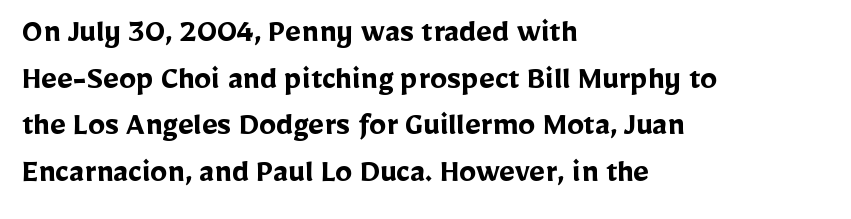
{"serif": "no", "italic": "no", "bold": "yes", "weight": "semibold", "width": "normal", "stroke_contrast": "low", "x_height": "medium", "monospaced": "no", "underline": "no", "align": "left", "line_spacing": "normal", "line_spacing_ratio": 1.37, "letter_spacing": "normal", "letter_spacing_em": 0.0, "glyph_px": 34}
